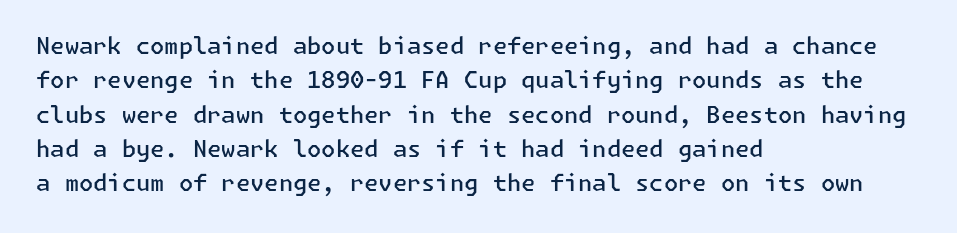
Q: Is the text bold? A: Semi-bold.
Q: Is the text italic (slanted)? A: No, it is upright.
Q: Is the text underlined? A: No.
Q: How is the paragraph aligned? A: Left-aligned.
Q: Is the spacing between letters normal or unusually wide? A: Normal.
Q: Is the spacing between lines tight, normal or loose? A: Normal.
